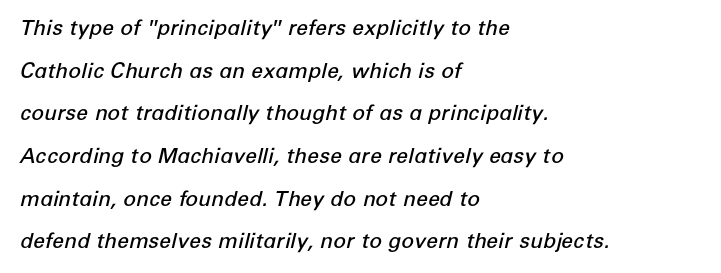
{"italic": "yes", "lean": "right", "slant_degrees": 12, "bold": "semi", "underline": "no", "align": "left", "line_spacing": "loose", "line_spacing_ratio": 2.03, "letter_spacing": "normal", "letter_spacing_em": 0.0, "glyph_px": 21}
